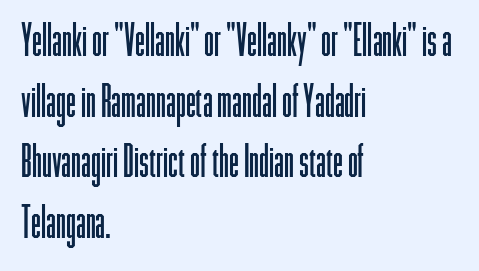
{"serif": "no", "italic": "no", "bold": "no", "weight": "light", "width": "condensed", "stroke_contrast": "low", "x_height": "medium", "monospaced": "no", "underline": "no", "align": "left", "line_spacing": "normal", "line_spacing_ratio": 1.35, "letter_spacing": "normal", "letter_spacing_em": 0.0, "glyph_px": 45}
